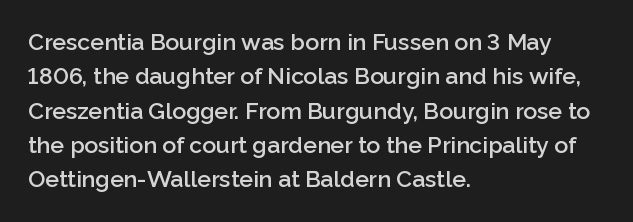
{"italic": "no", "bold": "semi", "underline": "no", "align": "left", "line_spacing": "normal", "line_spacing_ratio": 1.49, "letter_spacing": "normal", "letter_spacing_em": 0.0, "glyph_px": 23}
